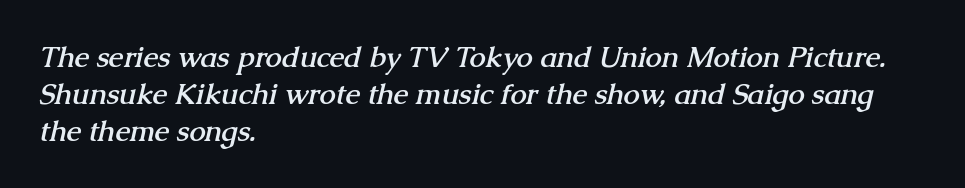
{"serif": "yes", "bold": "yes", "weight": "semibold", "width": "normal", "stroke_contrast": "medium", "x_height": "medium", "monospaced": "no", "underline": "no", "align": "left", "line_spacing": "normal", "line_spacing_ratio": 1.27, "letter_spacing": "normal", "letter_spacing_em": 0.0, "glyph_px": 29}
